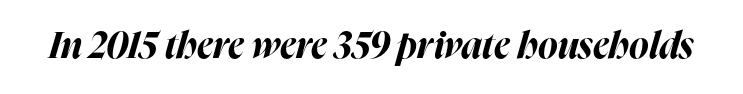
Q: Is the text bold? A: Yes.
Q: Is the text italic (slanted)? A: Yes, it leans right by about 16 degrees.
Q: Is the text underlined? A: No.
Q: Is the spacing between letters normal or unusually wide? A: Normal.
Q: Width (condensed, normal, or wide)? A: Normal.
Q: Stroke contrast? A: High.
Q: x-height? A: Medium.
Q: Monospaced? A: No.
